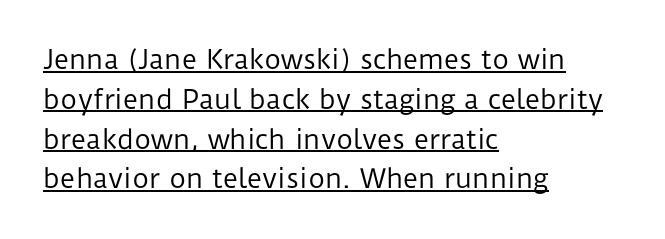
Q: Is the text bold? A: No.
Q: Is the text italic (slanted)? A: No, it is upright.
Q: Is the text underlined? A: Yes.
Q: How is the paragraph aligned? A: Left-aligned.
Q: Is the spacing between letters normal or unusually wide? A: Normal.
Q: Is the spacing between lines tight, normal or loose? A: Normal.
